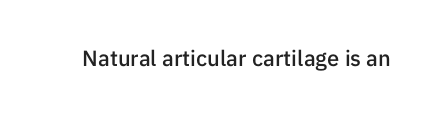
{"italic": "no", "bold": "semi", "underline": "no", "letter_spacing": "normal", "letter_spacing_em": 0.0, "glyph_px": 22}
